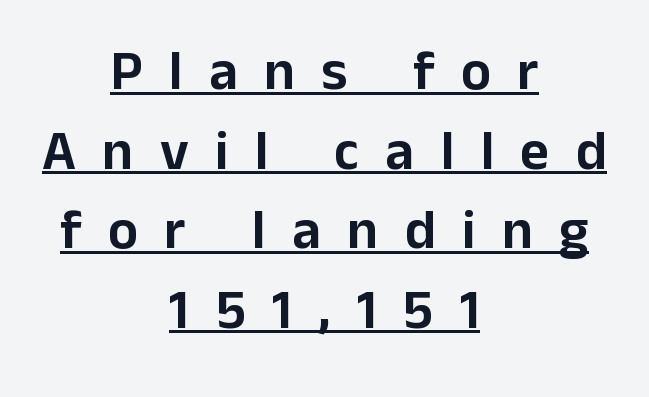
{"serif": "no", "italic": "no", "width": "normal", "stroke_contrast": "low", "x_height": "medium", "monospaced": "no", "underline": "yes", "align": "center", "line_spacing": "normal", "line_spacing_ratio": 1.42, "letter_spacing": "wide", "letter_spacing_em": 0.47, "glyph_px": 56}
